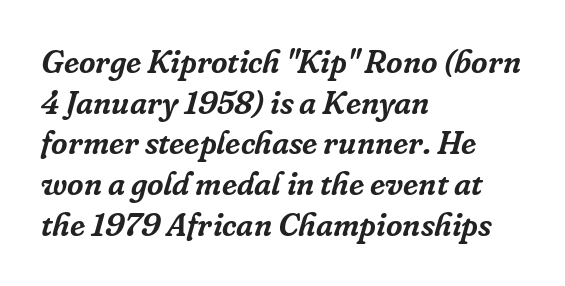
{"serif": "yes", "italic": "yes", "lean": "right", "slant_degrees": 16, "width": "normal", "stroke_contrast": "low", "x_height": "medium", "monospaced": "no", "underline": "no", "align": "left", "line_spacing": "normal", "line_spacing_ratio": 1.27, "letter_spacing": "normal", "letter_spacing_em": 0.0, "glyph_px": 32}
